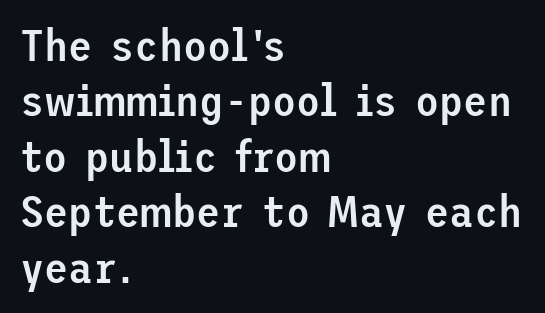
The image shows 44 px semibold sans-serif type, upright; set left-aligned, normal line spacing (1.26x), normal letter spacing, not underlined; low stroke contrast and a medium x-height.
